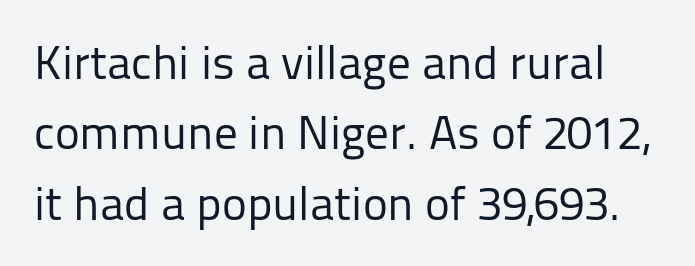
The image shows 47 px regular-weight sans-serif type, upright; set normal line spacing (1.5x), normal letter spacing, not underlined; low stroke contrast and a medium x-height.
